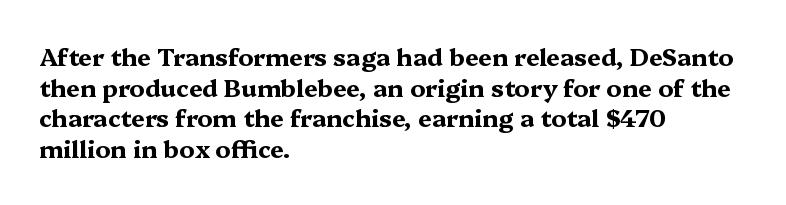
Summary of weight: heavy, a full bold. Tracking value appears to be zero — textbook default spacing. No italicization has been applied; the sample stays upright. The words here are not underlined. A normal amount of white space separates one row of letters from the next.
